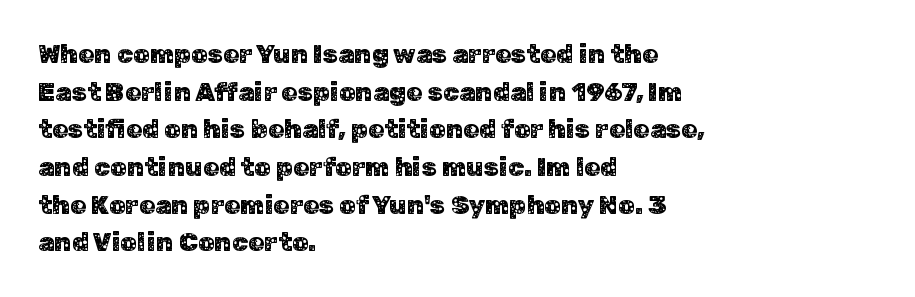
The image shows 26 px text type, upright; set left-aligned, normal line spacing (1.45x), normal letter spacing, not underlined.
